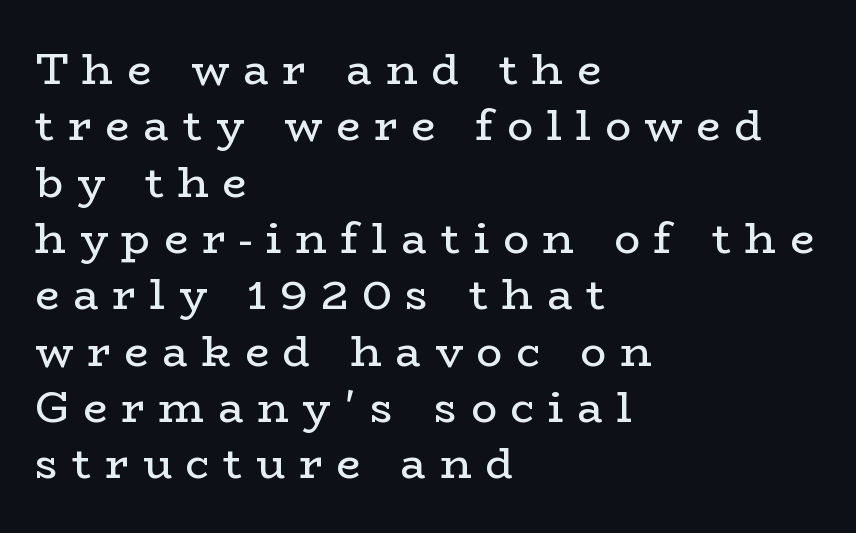
{"serif": "yes", "italic": "no", "bold": "no", "weight": "regular", "width": "wide", "stroke_contrast": "low", "x_height": "medium", "monospaced": "no", "underline": "no", "align": "left", "line_spacing": "normal", "line_spacing_ratio": 1.31, "letter_spacing": "wide", "letter_spacing_em": 0.32, "glyph_px": 43}
